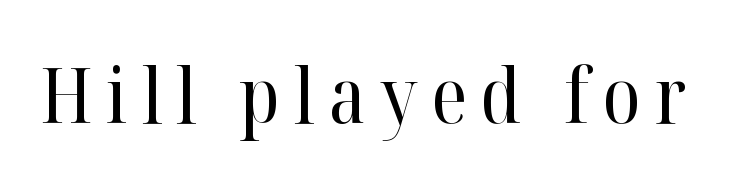
The image shows 77 px regular-weight serif type, upright; set not underlined; high stroke contrast and a medium x-height.
